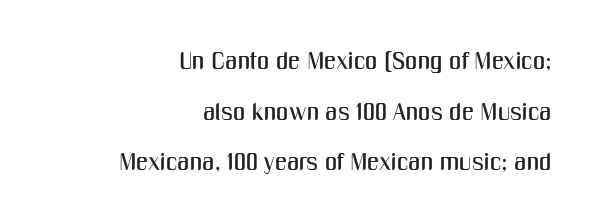
The image shows 24 px text type, upright; set right-aligned, loose line spacing (2.11x), normal letter spacing, not underlined.
